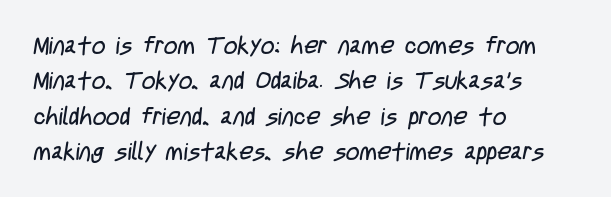
{"bold": "no", "underline": "no", "align": "left", "line_spacing": "normal", "line_spacing_ratio": 1.47, "letter_spacing": "normal", "letter_spacing_em": 0.0, "glyph_px": 24}
